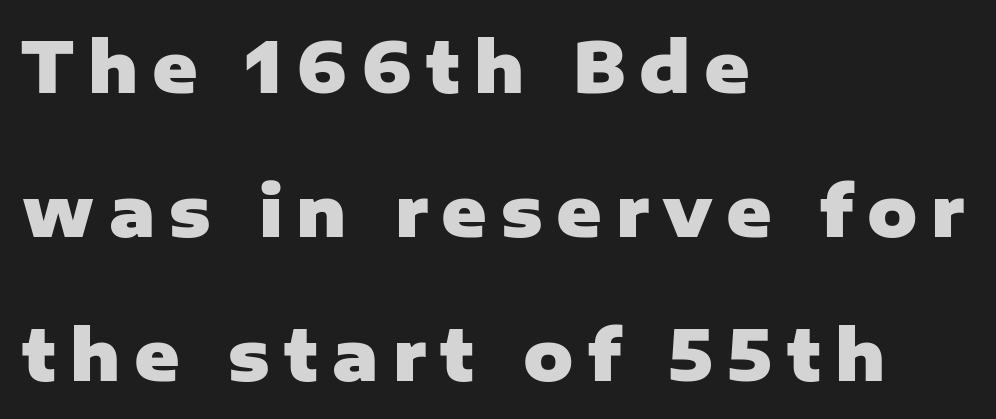
{"serif": "no", "italic": "no", "bold": "yes", "weight": "heavy", "width": "normal", "stroke_contrast": "low", "x_height": "medium", "monospaced": "no", "underline": "no", "align": "left", "line_spacing": "loose", "line_spacing_ratio": 2.09, "letter_spacing": "wide", "letter_spacing_em": 0.2, "glyph_px": 69}
